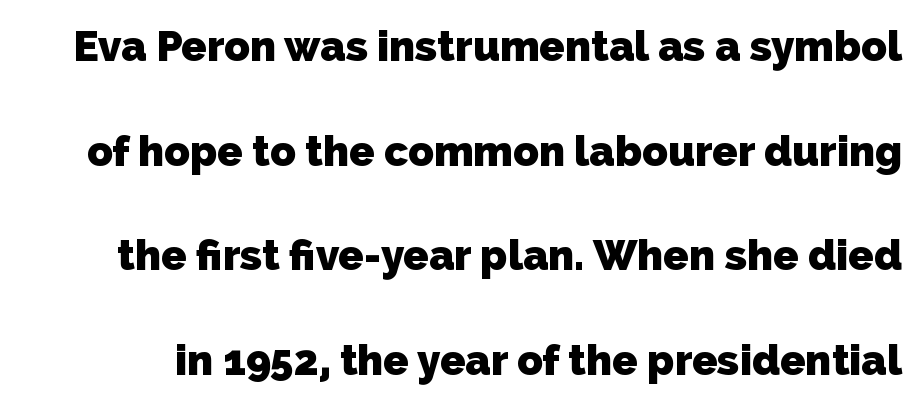
{"serif": "no", "bold": "yes", "weight": "heavy", "width": "normal", "stroke_contrast": "low", "x_height": "medium", "monospaced": "no", "underline": "no", "line_spacing": "loose", "line_spacing_ratio": 2.49, "letter_spacing": "normal", "letter_spacing_em": 0.0, "glyph_px": 42}
